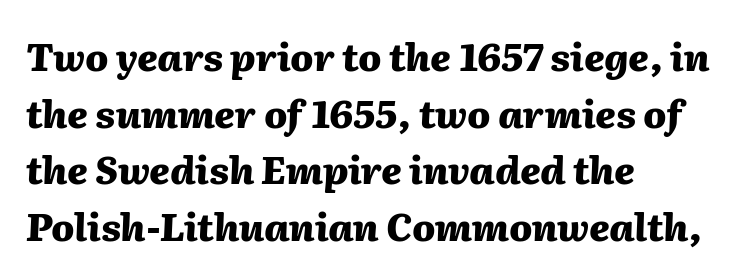
Descenders hang freely into open space. How heavy is the stroke? Heavy — this is a bold. The passage shown has conventional tracking throughout. Note the varied advance widths — an 'i' is clearly narrower than an 'm'. The typesetter chose a ragged-right arrangement here.
